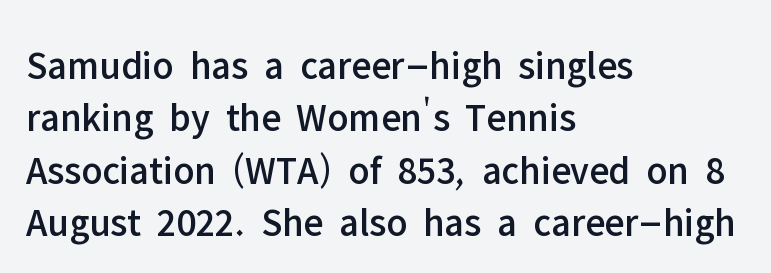
{"serif": "no", "italic": "no", "width": "normal", "stroke_contrast": "low", "x_height": "medium", "monospaced": "no", "underline": "no", "align": "left", "line_spacing": "normal", "line_spacing_ratio": 1.31, "letter_spacing": "normal", "letter_spacing_em": 0.0, "glyph_px": 40}
